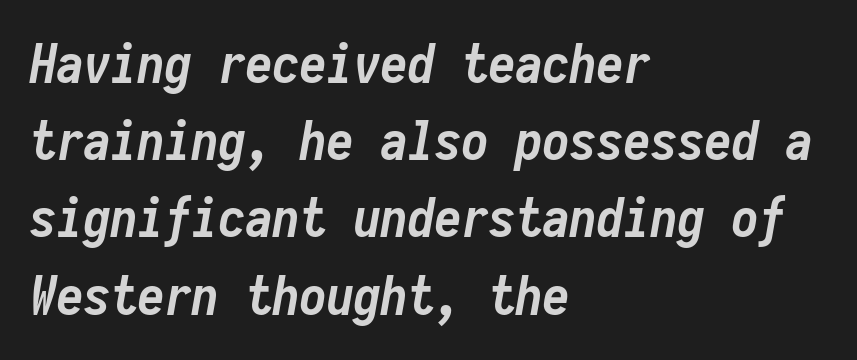
{"italic": "yes", "lean": "right", "slant_degrees": 10, "bold": "yes", "weight": "semibold", "width": "condensed", "stroke_contrast": "low", "x_height": "medium", "monospaced": "yes", "underline": "no", "align": "left", "line_spacing": "normal", "line_spacing_ratio": 1.43, "letter_spacing": "normal", "letter_spacing_em": 0.0, "glyph_px": 54}
